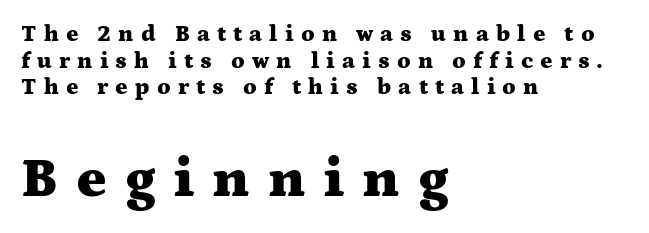
Q: Is the text bold? A: Yes.
Q: Is the text italic (slanted)? A: No, it is upright.
Q: Is the typeface a serif or a sans-serif typeface? A: Serif.
Q: Is the text underlined? A: No.
Q: How is the paragraph aligned? A: Left-aligned.
Q: Is the spacing between letters normal or unusually wide? A: Unusually wide.
Q: Which block of text is set in a larger size, the first (top) or the second (bottom)? A: The second (bottom) one.
Q: Width (condensed, normal, or wide)? A: Wide.
Q: Stroke contrast? A: Medium.
Q: x-height? A: Medium.
Q: Monospaced? A: No.
